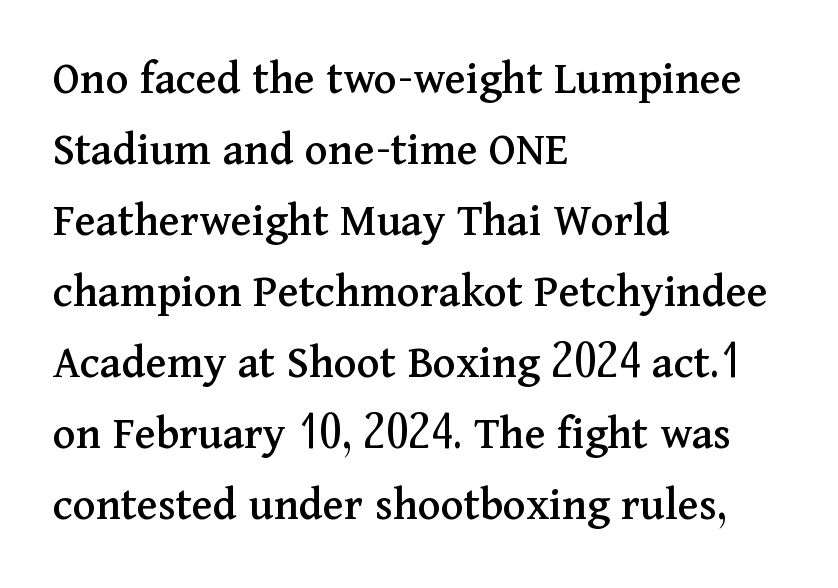
{"serif": "yes", "italic": "no", "width": "normal", "stroke_contrast": "medium", "x_height": "medium", "monospaced": "no", "underline": "no", "align": "left", "line_spacing": "normal", "line_spacing_ratio": 1.48, "letter_spacing": "normal", "letter_spacing_em": 0.0, "glyph_px": 48}
